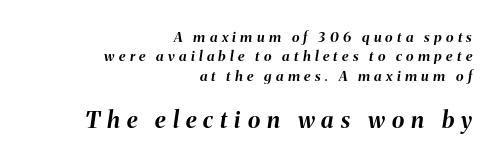
{"italic": "yes", "lean": "right", "slant_degrees": 8, "bold": "yes", "underline": "no", "align": "right", "line_spacing": "normal", "line_spacing_ratio": 1.39, "letter_spacing": "wide", "letter_spacing_em": 0.31, "larger_block": "second", "size_ratio": 1.64, "glyph_px": 23}
